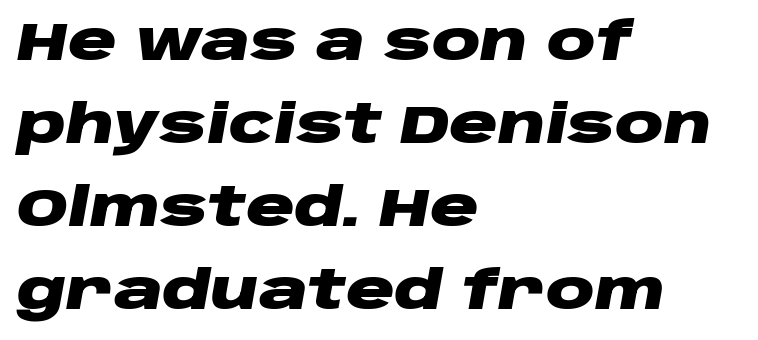
Here the designer chose a conventional face with non-uniform glyph widths. Honestly, there is no underline to notice here at all. The lines in this sample share a left origin and differ only in where they stop. Each glyph is drawn with heavy, bold strokes.
